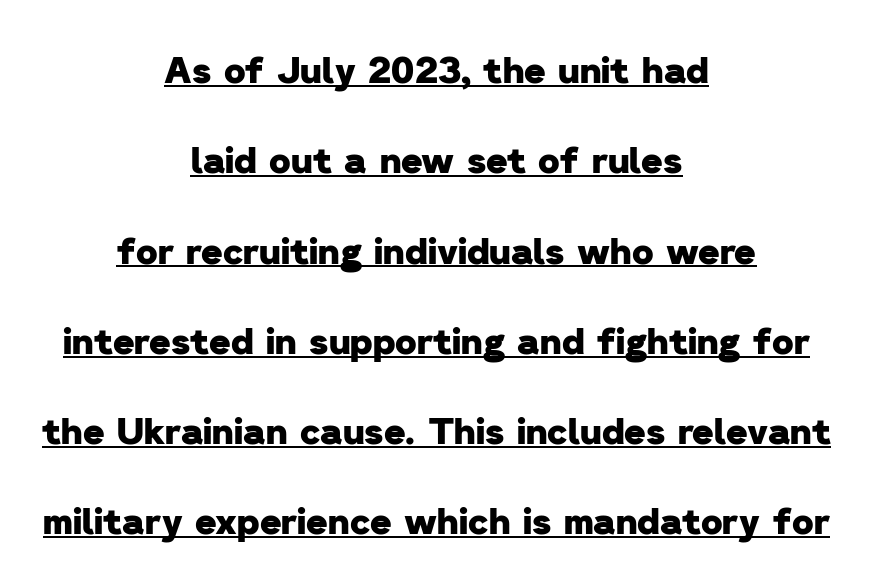
These lines carry a lot of weight — the face is fully bold. These lines keep a tight, regular rhythm from letter to letter. Baseline-to-baseline distance is far greater than the letter height. Here the designer chose a conventional face with non-uniform glyph widths. Caption: multi-line text, centered on the measure.
